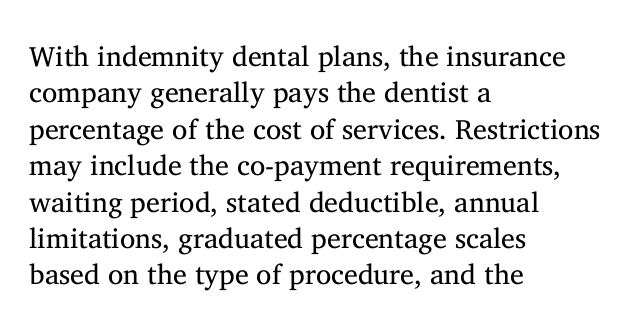
{"serif": "yes", "italic": "no", "bold": "no", "weight": "regular", "width": "normal", "stroke_contrast": "medium", "x_height": "medium", "monospaced": "no", "underline": "no", "align": "left", "line_spacing": "normal", "line_spacing_ratio": 1.3, "letter_spacing": "normal", "letter_spacing_em": 0.0, "glyph_px": 28}
